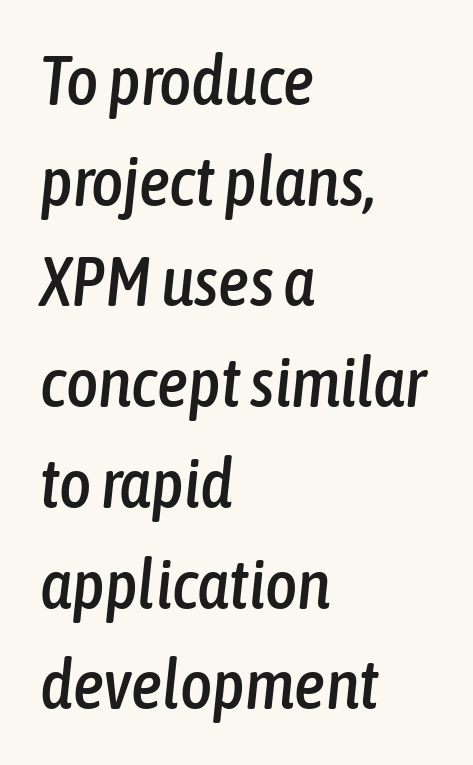
Tracking here is standard; glyphs follow each other at the usual distance. Emphasis-style slanted type is in use. Letters rest on an invisible, unmarked baseline. A typesetter would call this proportional, since set widths differ per character. The ragged edge is on the right, which tells us the setting is flush left. These lines sit exactly where default settings would place them.
